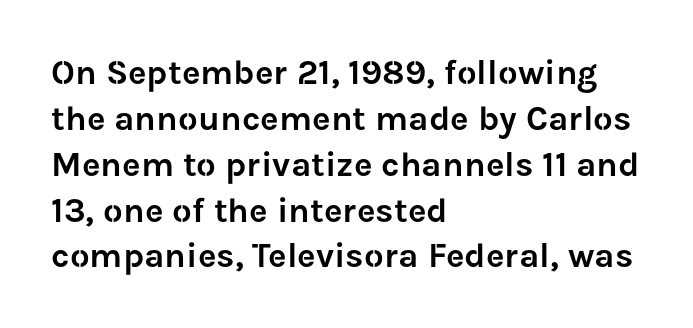
Q: Is the text italic (slanted)? A: No, it is upright.
Q: Is the typeface a serif or a sans-serif typeface? A: Sans-serif.
Q: Is the text underlined? A: No.
Q: How is the paragraph aligned? A: Left-aligned.
Q: Is the spacing between letters normal or unusually wide? A: Normal.
Q: Is the spacing between lines tight, normal or loose? A: Normal.
Q: Width (condensed, normal, or wide)? A: Normal.
Q: Stroke contrast? A: Low.
Q: x-height? A: Medium.
Q: Monospaced? A: No.
